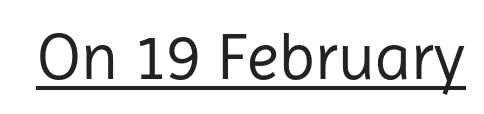
{"serif": "no", "italic": "no", "bold": "no", "weight": "regular", "width": "normal", "stroke_contrast": "low", "x_height": "medium", "monospaced": "no", "underline": "yes", "letter_spacing": "normal", "letter_spacing_em": 0.0, "glyph_px": 65}
